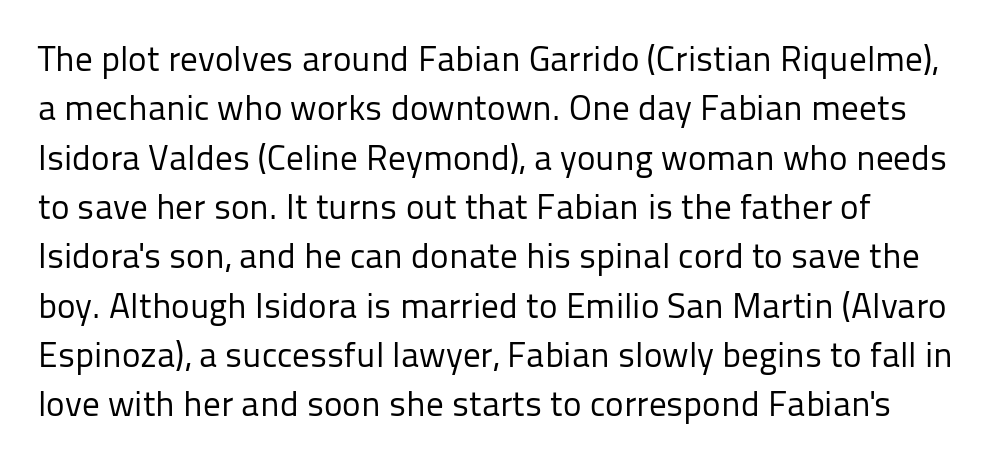
The image shows 35 px regular-weight sans-serif type, upright; set normal line spacing (1.41x), normal letter spacing, not underlined; low stroke contrast and a medium x-height.
